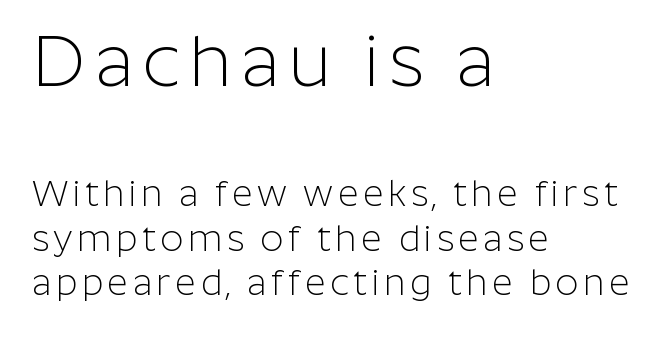
The image shows 72 px light sans-serif type, upright; set left-aligned, line spacing 1.24x, not underlined; the first (top) block is 2.0x larger; low stroke contrast and a medium x-height.
